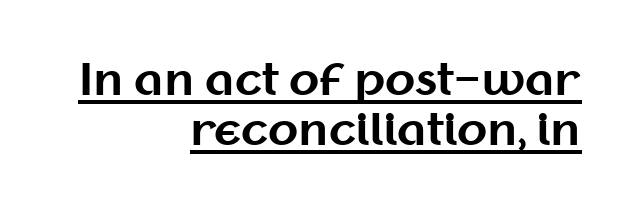
Bold? Absolutely — the strokes are thick and heavy. Looks like someone drew a line under every word here. The line-height multiplier appears low, near solid setting. A typesetter would call this proportional, since set widths differ per character.
